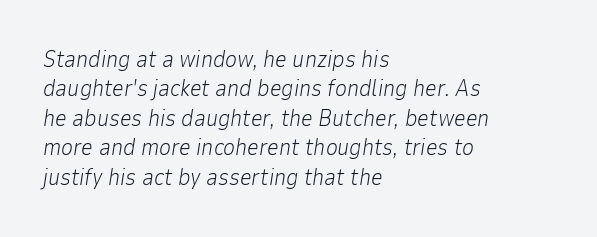
{"italic": "yes", "lean": "right", "slant_degrees": 9, "bold": "no", "underline": "no", "align": "left", "line_spacing": "normal", "line_spacing_ratio": 1.28, "letter_spacing": "normal", "letter_spacing_em": 0.0, "glyph_px": 23}
